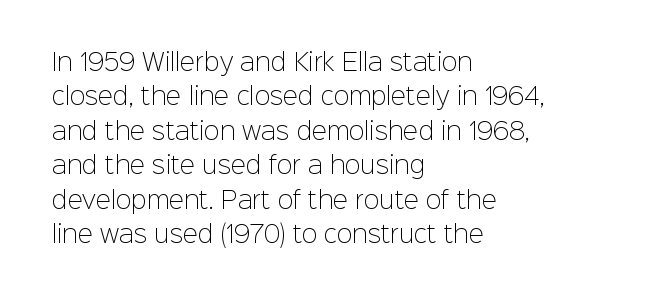
{"italic": "no", "bold": "no", "underline": "no", "align": "left", "line_spacing": "normal", "line_spacing_ratio": 1.5, "letter_spacing": "normal", "letter_spacing_em": 0.0, "glyph_px": 23}
